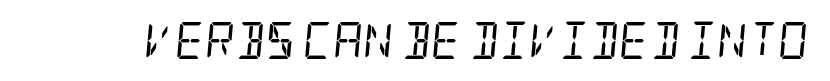
The image shows 37 px regular-weight, condensed serif type, italic (leaning right); set normal letter spacing, not underlined; low stroke contrast and a large x-height.
